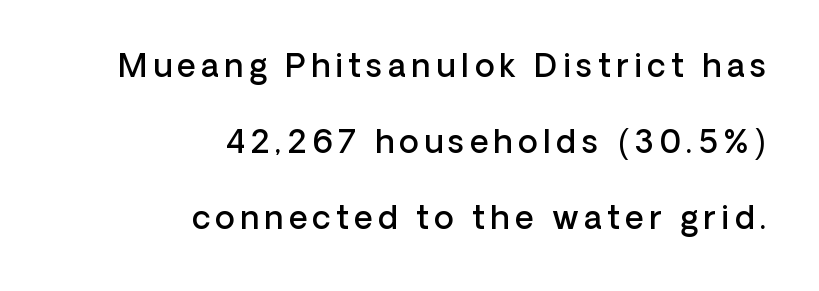
The image shows 32 px semibold sans-serif type, upright; set right-aligned, loose line spacing (2.38x), not underlined; low stroke contrast and a medium x-height.
